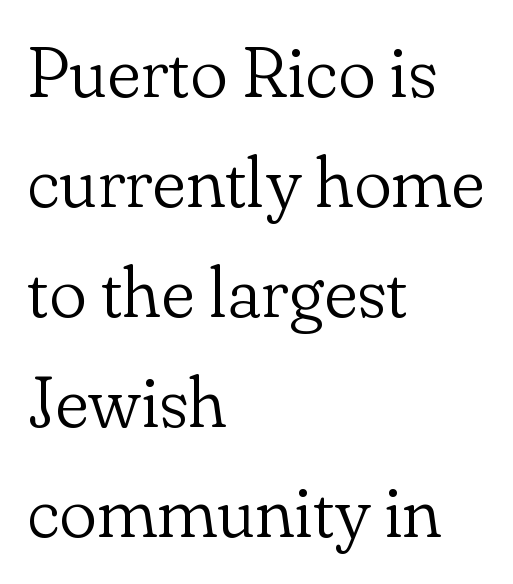
These lines are rendered in a variable-pitch font. Posture: vertical. Notice how the passage keeps a crisp vertical edge on the left only. The face used here is seriffed, in the tradition of book romans. Regarding leading, the lines here are spaced in the standard way. Descenders hang freely into open space.
